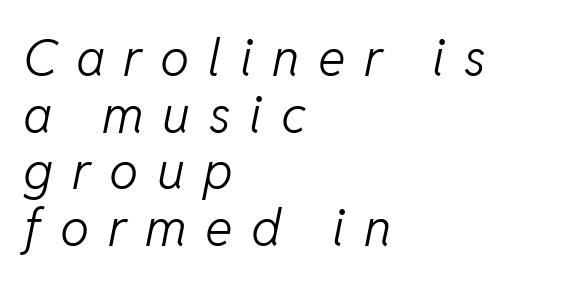
Q: Is the text bold? A: No.
Q: Is the text italic (slanted)? A: Yes, it leans right by about 11 degrees.
Q: Is the text underlined? A: No.
Q: How is the paragraph aligned? A: Left-aligned.
Q: Is the spacing between letters normal or unusually wide? A: Unusually wide.
Q: Is the spacing between lines tight, normal or loose? A: Tight.
Q: Width (condensed, normal, or wide)? A: Normal.
Q: Stroke contrast? A: Low.
Q: x-height? A: Medium.
Q: Monospaced? A: No.
